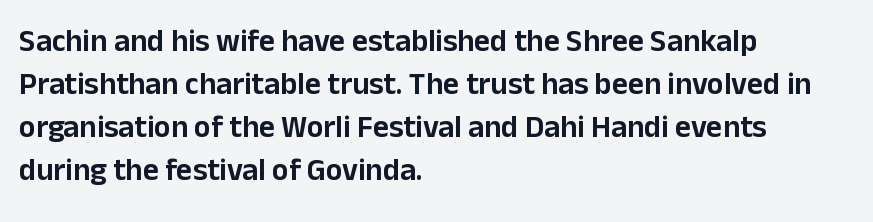
Is this a fixed-width face? No — the glyphs have proportional, varying widths. If you drew a line through each stem, it would be perfectly vertical. In terms of letterspacing, this is plain default setting. These lines are set flush left with a ragged right edge. Descender tails drop into unmarked territory.
